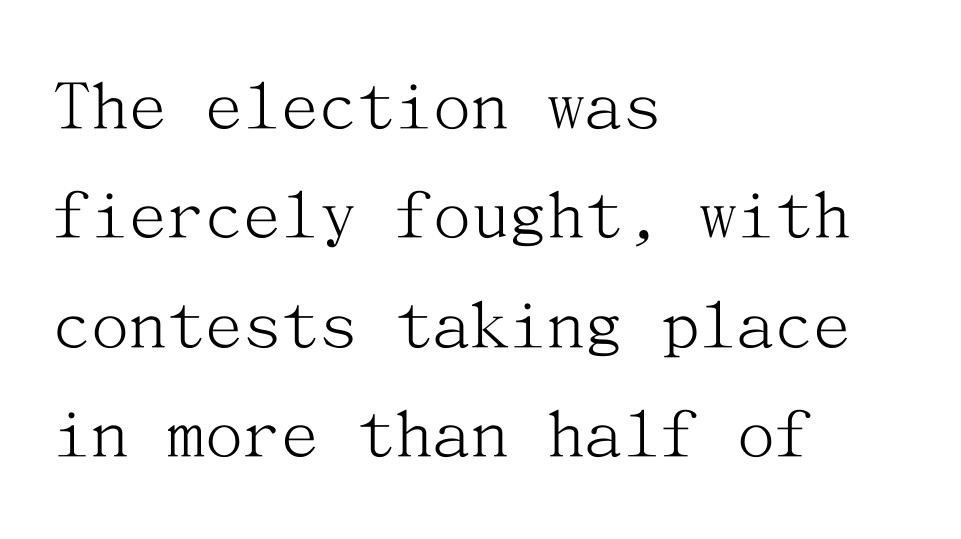
The image shows 76 px light serif type, upright; set left-aligned, normal line spacing (1.44x), normal letter spacing, not underlined; medium stroke contrast and a medium x-height.
